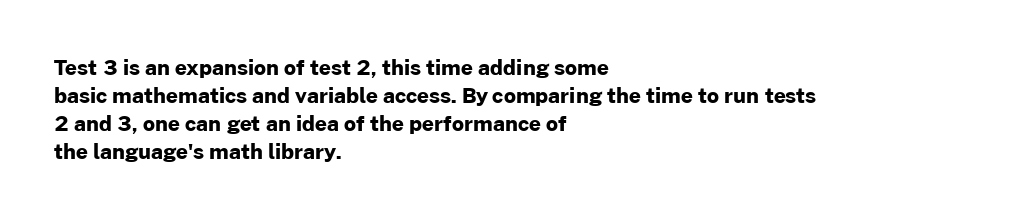
Anything drawn beneath the words? Only blank space. Evenly set lines give the paragraph a standard silhouette. In CSS terms this would be text-align: left. The font's upright variant was chosen for this text. Strokes here are thick enough to call this a true bold.
